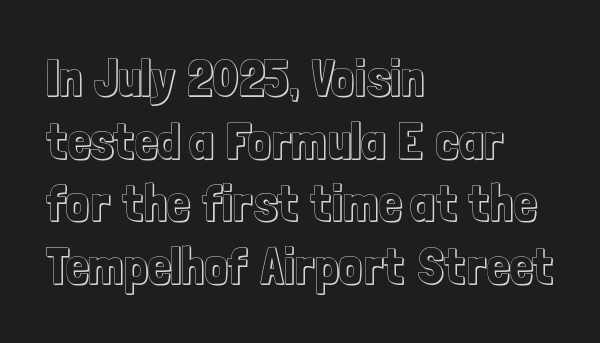
Notice how the stems are strictly vertical — no italics here. The passage shown is typed in a proportional face where columns would drift. The gap between lines stays unmarked. Glyph-to-glyph distance matches everyday printed text. A student would call this left alignment; a typographer would say flush left, rag right.
